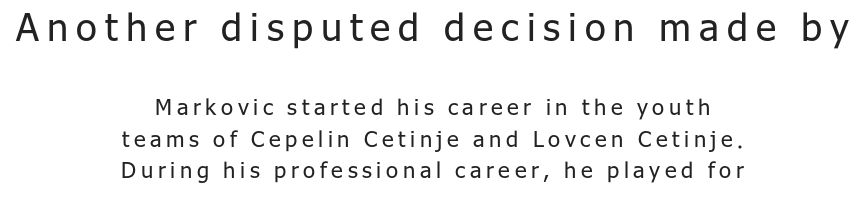
Q: Is the text bold? A: No.
Q: Is the text italic (slanted)? A: No, it is upright.
Q: Is the typeface a serif or a sans-serif typeface? A: Sans-serif.
Q: Is the text underlined? A: No.
Q: How is the paragraph aligned? A: Centered.
Q: Is the spacing between letters normal or unusually wide? A: Unusually wide.
Q: Is the spacing between lines tight, normal or loose? A: Normal.
Q: Which block of text is set in a larger size, the first (top) or the second (bottom)? A: The first (top) one.
Q: Width (condensed, normal, or wide)? A: Normal.
Q: Stroke contrast? A: Low.
Q: x-height? A: Medium.
Q: Monospaced? A: No.
